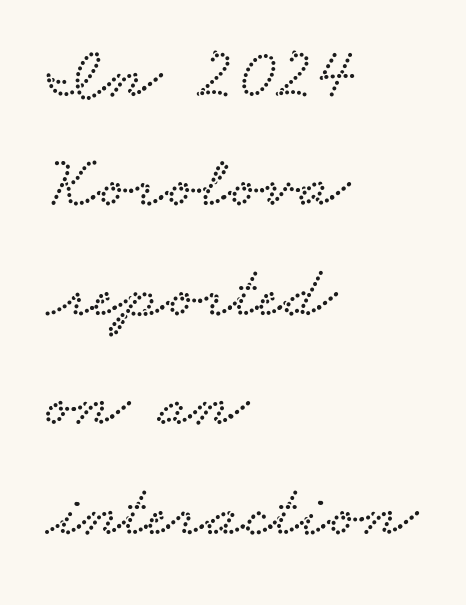
Are there feet on the stems? There are — it's a serif. These lines keep a tight, regular rhythm from letter to letter. The designer left line spacing at the default. Looks like regular typesetting: each glyph gets only the width it needs. Left-aligned paragraph, ragged on the right. Glance below the letters and you will spot only blank space.
